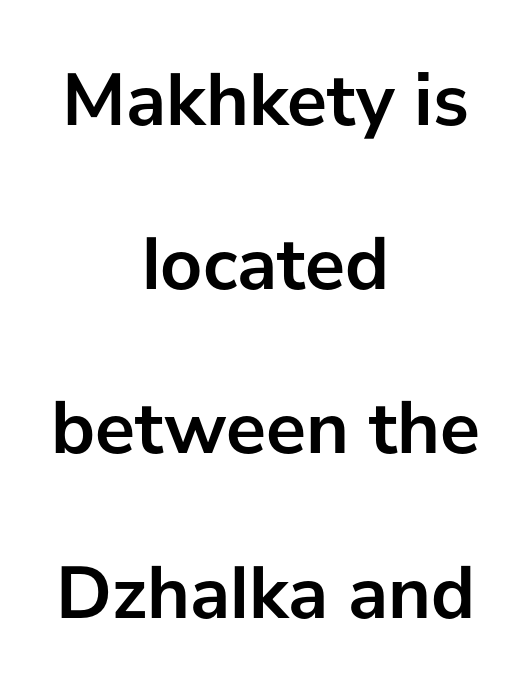
A typesetter would call this proportional, since set widths differ per character. Heavy-handed strokes throughout: this text is bold. The rendering shows plain stroke endings on the letterforms — a sans-serif design. In terms of letterspacing, this is plain default setting.
